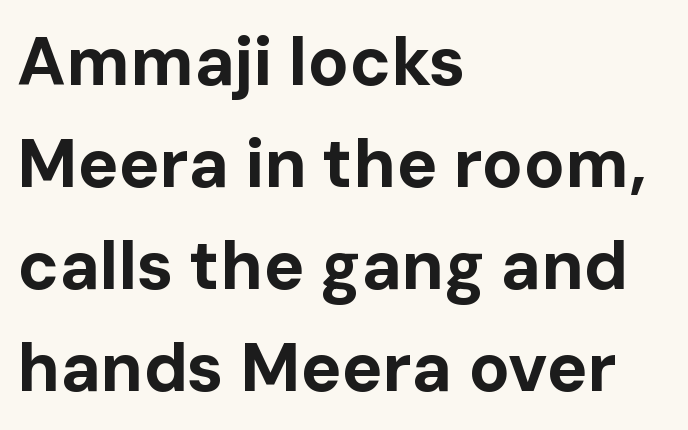
Q: Is the text bold? A: Yes.
Q: Is the text italic (slanted)? A: No, it is upright.
Q: Is the typeface a serif or a sans-serif typeface? A: Sans-serif.
Q: Is the text underlined? A: No.
Q: How is the paragraph aligned? A: Left-aligned.
Q: Is the spacing between letters normal or unusually wide? A: Normal.
Q: Is the spacing between lines tight, normal or loose? A: Normal.
Q: Width (condensed, normal, or wide)? A: Normal.
Q: Stroke contrast? A: Low.
Q: x-height? A: Medium.
Q: Monospaced? A: No.
